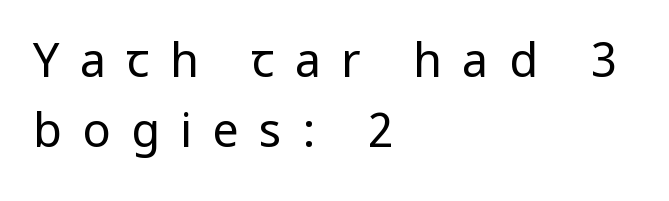
{"serif": "no", "italic": "no", "bold": "no", "weight": "regular", "width": "condensed", "stroke_contrast": "low", "x_height": "large", "monospaced": "no", "underline": "no", "align": "left", "line_spacing": "normal", "line_spacing_ratio": 1.49, "letter_spacing": "wide", "letter_spacing_em": 0.43, "glyph_px": 47}
